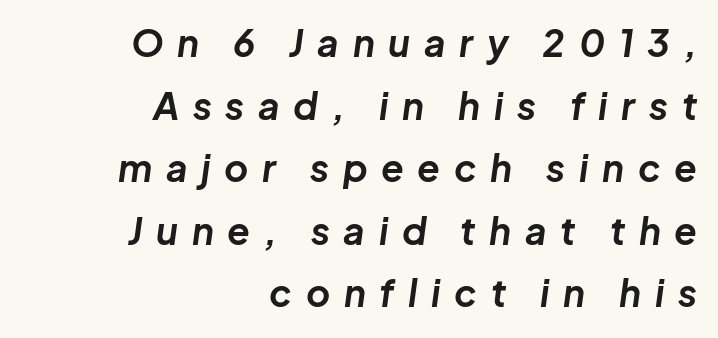
Q: Is the text bold? A: Yes.
Q: Is the text italic (slanted)? A: Yes, it leans right by about 8 degrees.
Q: Is the text underlined? A: No.
Q: How is the paragraph aligned? A: Right-aligned.
Q: Is the spacing between letters normal or unusually wide? A: Unusually wide.
Q: Is the spacing between lines tight, normal or loose? A: Normal.
Q: Width (condensed, normal, or wide)? A: Normal.
Q: Stroke contrast? A: Low.
Q: x-height? A: Medium.
Q: Monospaced? A: No.
